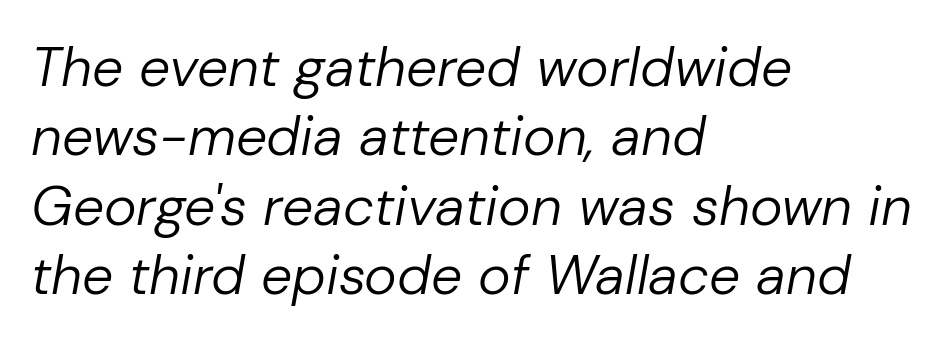
Q: Is the text bold? A: No.
Q: Is the text italic (slanted)? A: Yes, it leans right by about 10 degrees.
Q: Is the text underlined? A: No.
Q: How is the paragraph aligned? A: Left-aligned.
Q: Is the spacing between letters normal or unusually wide? A: Normal.
Q: Is the spacing between lines tight, normal or loose? A: Normal.
Q: Width (condensed, normal, or wide)? A: Normal.
Q: Stroke contrast? A: Low.
Q: x-height? A: Medium.
Q: Monospaced? A: No.
